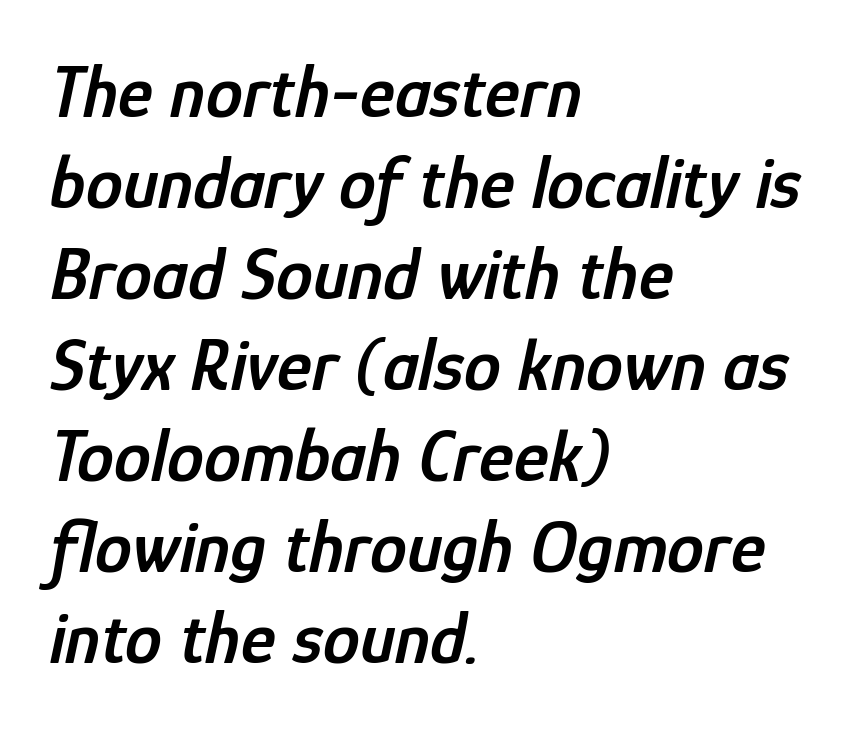
Words appear dense and cohesive because spacing is normal. Slanted lettering throughout. Every row of glyphs begins at an identical x-position on the left. The glyphs are unaccompanied by any horizontal stroke below them. Think of a printed novel: that variable character pitch is what you see here.
